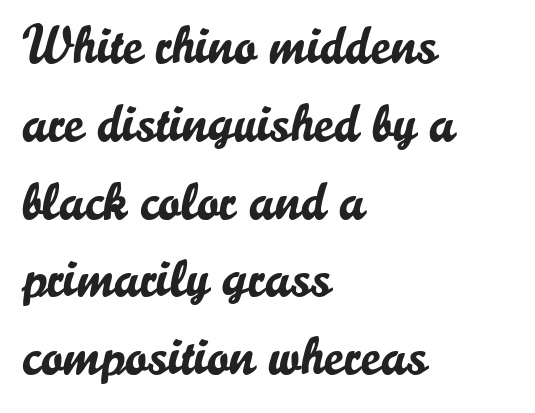
The image shows 54 px sans-serif type; set left-aligned, normal line spacing (1.44x), normal letter spacing, not underlined; low stroke contrast and a small x-height.
